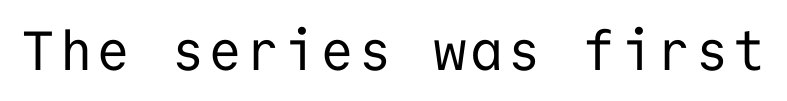
Q: Is the text bold? A: No.
Q: Is the text italic (slanted)? A: No, it is upright.
Q: Is the typeface a serif or a sans-serif typeface? A: Sans-serif.
Q: Is the text underlined? A: No.
Q: Width (condensed, normal, or wide)? A: Normal.
Q: Stroke contrast? A: Low.
Q: x-height? A: Medium.
Q: Monospaced? A: Yes.
